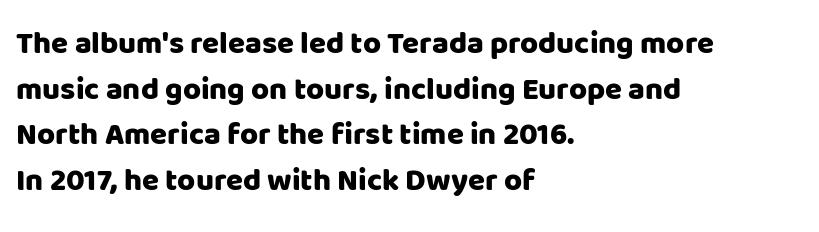
{"serif": "no", "italic": "no", "width": "normal", "stroke_contrast": "low", "x_height": "large", "monospaced": "no", "underline": "no", "align": "left", "line_spacing": "normal", "line_spacing_ratio": 1.47, "letter_spacing": "normal", "letter_spacing_em": 0.0, "glyph_px": 31}
